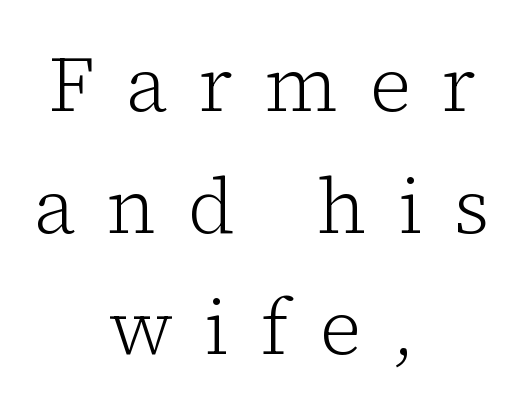
The image shows 77 px light serif type, upright; set centered, normal line spacing (1.58x), unusually wide letter spacing (+0.41 em), not underlined; low stroke contrast and a medium x-height.
